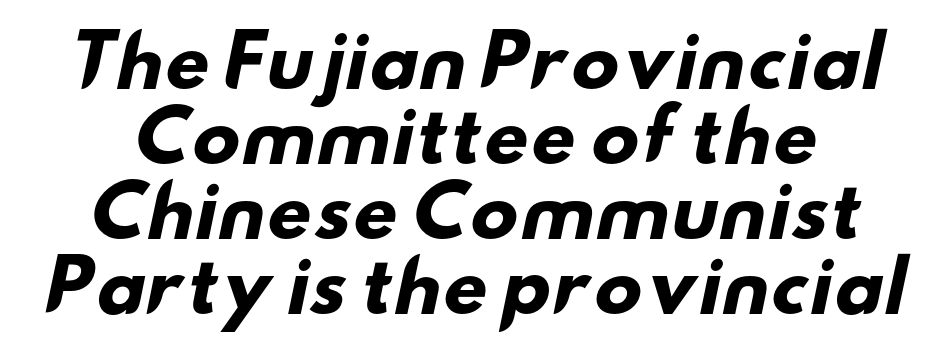
The image shows 70 px heavy, wide sans-serif type; set tight line spacing (1.07x), normal letter spacing, not underlined; low stroke contrast and a small x-height.
